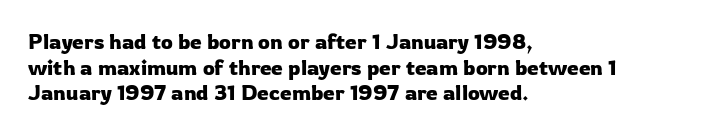
The image shows 21 px text type, upright; set left-aligned, line spacing 1.22x, normal letter spacing, not underlined.
